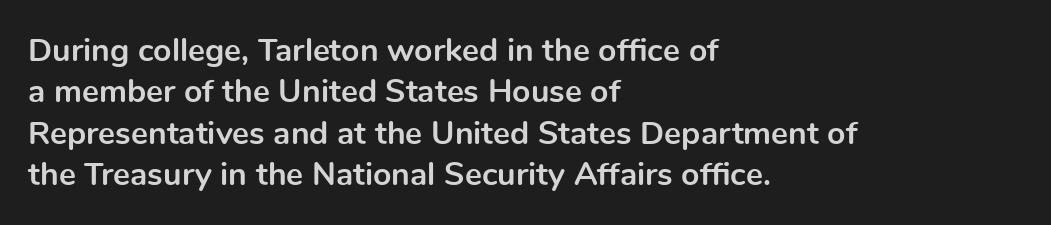
The image shows 32 px bold sans-serif type, upright; set left-aligned, normal line spacing (1.29x), normal letter spacing, not underlined; a medium x-height.
